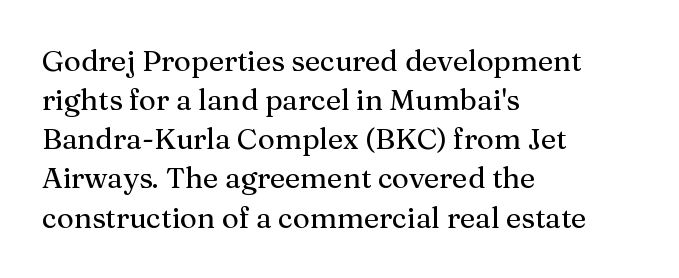
{"serif": "yes", "italic": "no", "width": "normal", "stroke_contrast": "medium", "x_height": "medium", "monospaced": "no", "underline": "no", "align": "left", "line_spacing": "normal", "line_spacing_ratio": 1.35, "letter_spacing": "normal", "letter_spacing_em": 0.0, "glyph_px": 29}
